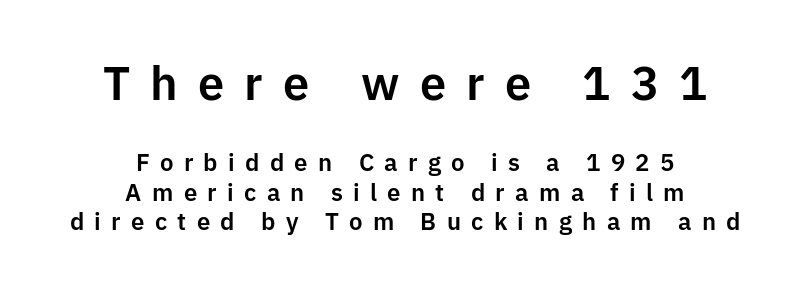
The image shows 47 px sans-serif type, upright; set centered, line spacing 1.23x, unusually wide letter spacing (+0.43 em), not underlined; the first (top) block is 1.96x larger; low stroke contrast and a medium x-height.
